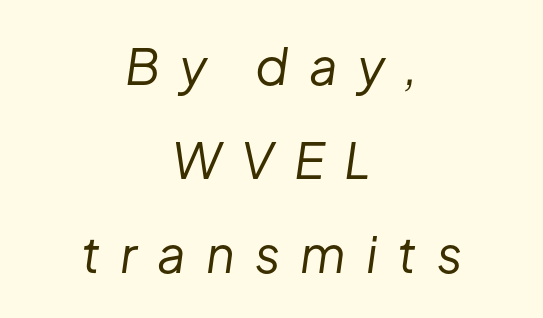
Q: Is the text bold? A: No.
Q: Is the text italic (slanted)? A: Yes, it leans right by about 8 degrees.
Q: Is the text underlined? A: No.
Q: How is the paragraph aligned? A: Centered.
Q: Is the spacing between letters normal or unusually wide? A: Unusually wide.
Q: Width (condensed, normal, or wide)? A: Normal.
Q: Stroke contrast? A: Low.
Q: x-height? A: Medium.
Q: Monospaced? A: No.
